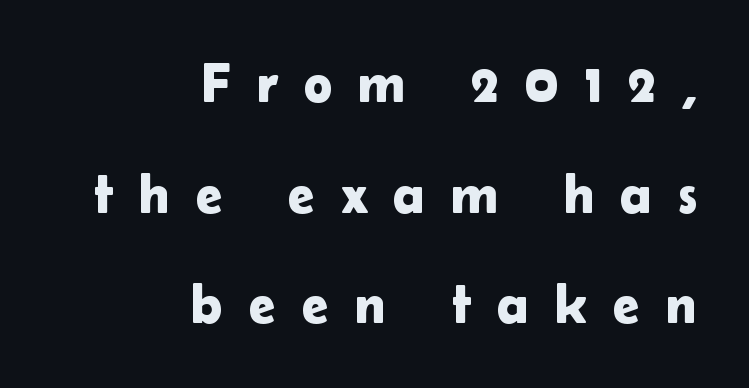
{"serif": "no", "italic": "no", "width": "normal", "stroke_contrast": "low", "x_height": "medium", "monospaced": "no", "underline": "no", "align": "right", "line_spacing": "loose", "line_spacing_ratio": 2.05, "letter_spacing": "wide", "letter_spacing_em": 0.48, "glyph_px": 54}
